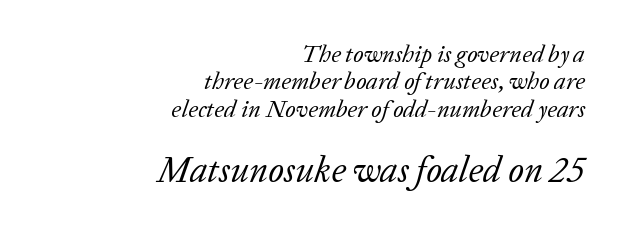
The image shows 36 px regular-weight serif type, italic (leaning right); set right-aligned, tight line spacing (1.14x), normal letter spacing, not underlined; the second (bottom) block is 1.5x larger; low stroke contrast and a medium x-height.
